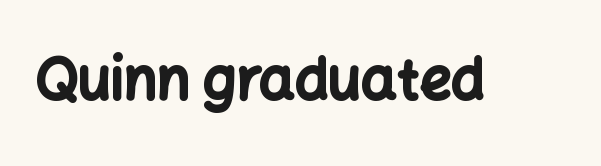
The image shows 56 px bold sans-serif type, upright; set normal letter spacing, not underlined; low stroke contrast and a medium x-height.
